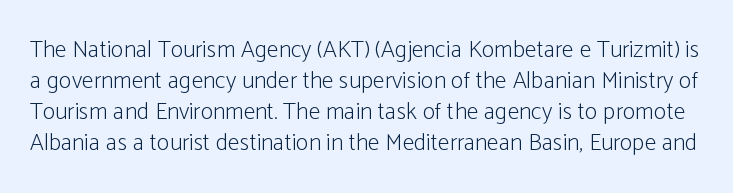
The image shows 24 px text type, upright; set normal line spacing (1.29x), normal letter spacing, not underlined.
